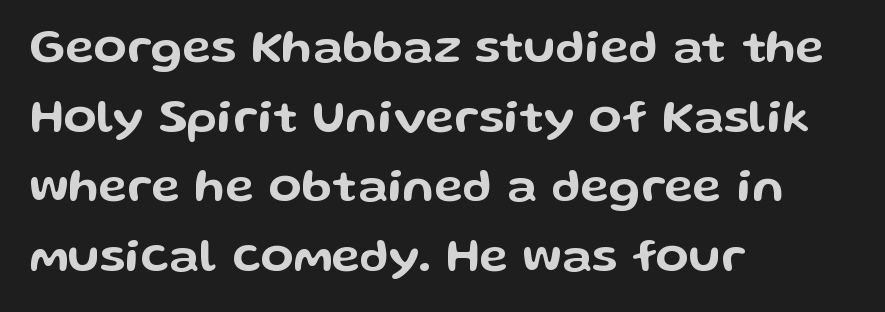
{"serif": "no", "italic": "no", "width": "wide", "stroke_contrast": "low", "x_height": "medium", "monospaced": "no", "underline": "no", "align": "left", "line_spacing": "normal", "line_spacing_ratio": 1.45, "letter_spacing": "normal", "letter_spacing_em": 0.0, "glyph_px": 48}
